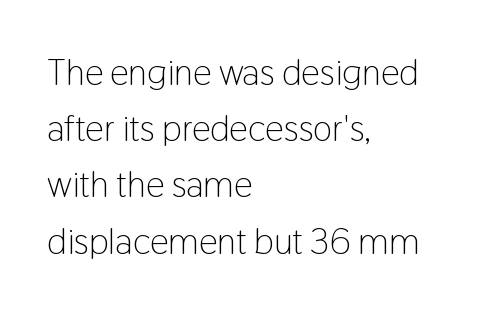
Vertical stems look standard width or narrower in stroke. The letters carry no serifs — their stems end cleanly without finishing strokes. The passage shown is typed in a proportional face where columns would drift. Spacing between characters is what you'd get straight out of the box. Ascenders rise straight up at ninety degrees. The foot of each line stays bare and open.
